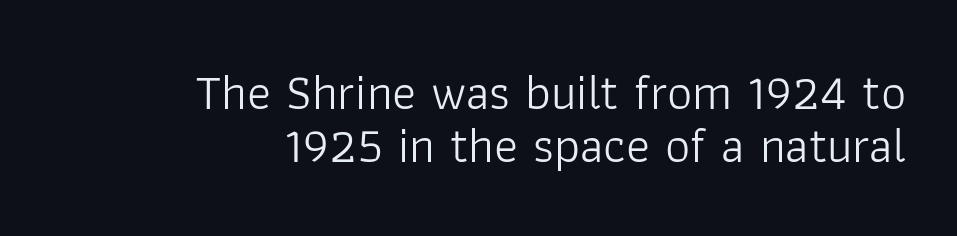
Q: Is the text bold? A: No.
Q: Is the text italic (slanted)? A: No, it is upright.
Q: Is the typeface a serif or a sans-serif typeface? A: Sans-serif.
Q: Is the text underlined? A: No.
Q: How is the paragraph aligned? A: Right-aligned.
Q: Is the spacing between letters normal or unusually wide? A: Normal.
Q: Is the spacing between lines tight, normal or loose? A: Tight.
Q: Width (condensed, normal, or wide)? A: Normal.
Q: Stroke contrast? A: Low.
Q: x-height? A: Medium.
Q: Monospaced? A: No.
